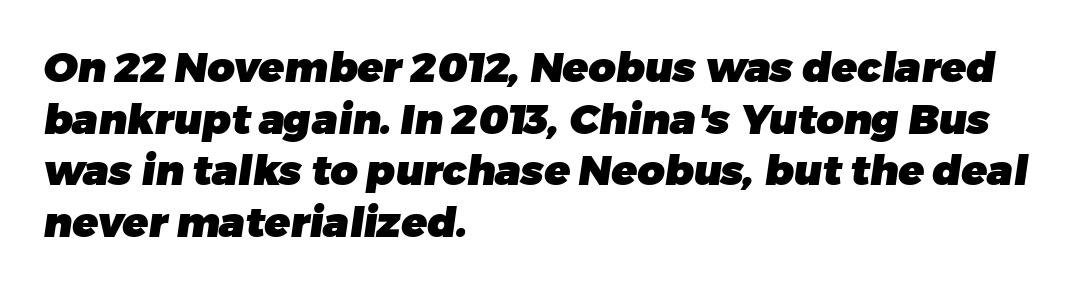
The image shows 42 px heavy sans-serif type; set left-aligned, line spacing 1.23x, normal letter spacing, not underlined; low stroke contrast and a medium x-height.
